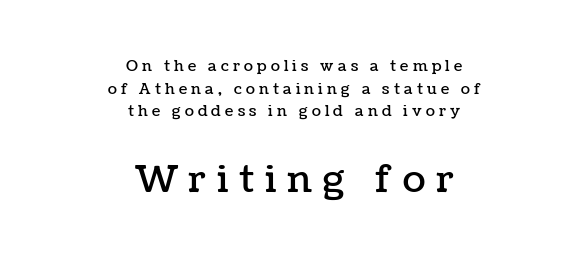
Q: Is the text italic (slanted)? A: No, it is upright.
Q: Is the text underlined? A: No.
Q: How is the paragraph aligned? A: Centered.
Q: Is the spacing between letters normal or unusually wide? A: Unusually wide.
Q: Is the spacing between lines tight, normal or loose? A: Normal.
Q: Which block of text is set in a larger size, the first (top) or the second (bottom)? A: The second (bottom) one.
Q: Width (condensed, normal, or wide)? A: Normal.
Q: Stroke contrast? A: Low.
Q: x-height? A: Medium.
Q: Monospaced? A: No.
